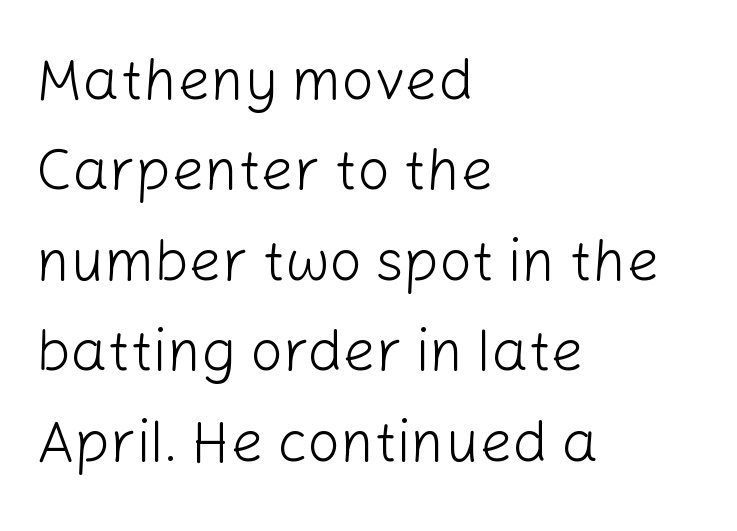
Q: Is the text bold? A: No.
Q: Is the text italic (slanted)? A: No, it is upright.
Q: Is the typeface a serif or a sans-serif typeface? A: Sans-serif.
Q: Is the text underlined? A: No.
Q: How is the paragraph aligned? A: Left-aligned.
Q: Is the spacing between letters normal or unusually wide? A: Normal.
Q: Is the spacing between lines tight, normal or loose? A: Normal.
Q: Width (condensed, normal, or wide)? A: Normal.
Q: Stroke contrast? A: Low.
Q: x-height? A: Medium.
Q: Monospaced? A: No.
